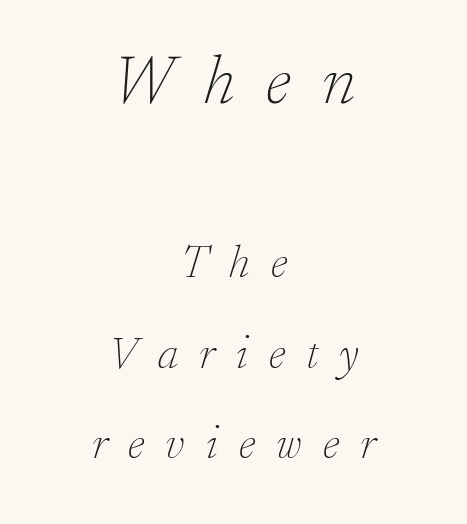
Q: Is the text bold? A: No.
Q: Is the text italic (slanted)? A: Yes, it leans right by about 17 degrees.
Q: Is the typeface a serif or a sans-serif typeface? A: Serif.
Q: Is the text underlined? A: No.
Q: How is the paragraph aligned? A: Centered.
Q: Is the spacing between letters normal or unusually wide? A: Unusually wide.
Q: Is the spacing between lines tight, normal or loose? A: Loose.
Q: Which block of text is set in a larger size, the first (top) or the second (bottom)? A: The first (top) one.
Q: Width (condensed, normal, or wide)? A: Normal.
Q: Stroke contrast? A: Low.
Q: x-height? A: Small.
Q: Monospaced? A: No.
